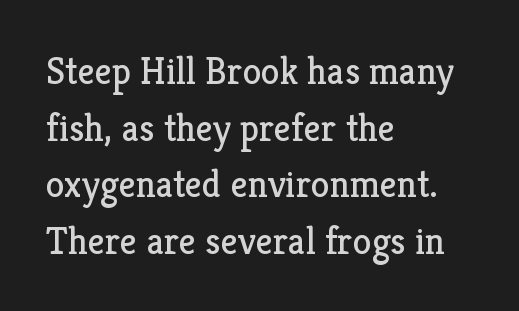
A typesetter would call this leading conventional body-copy spacing. One-word summary of the alignment: left. Observe the serifs anchoring each vertical stroke in this sample. Ordinary non-slanted type is in use.
